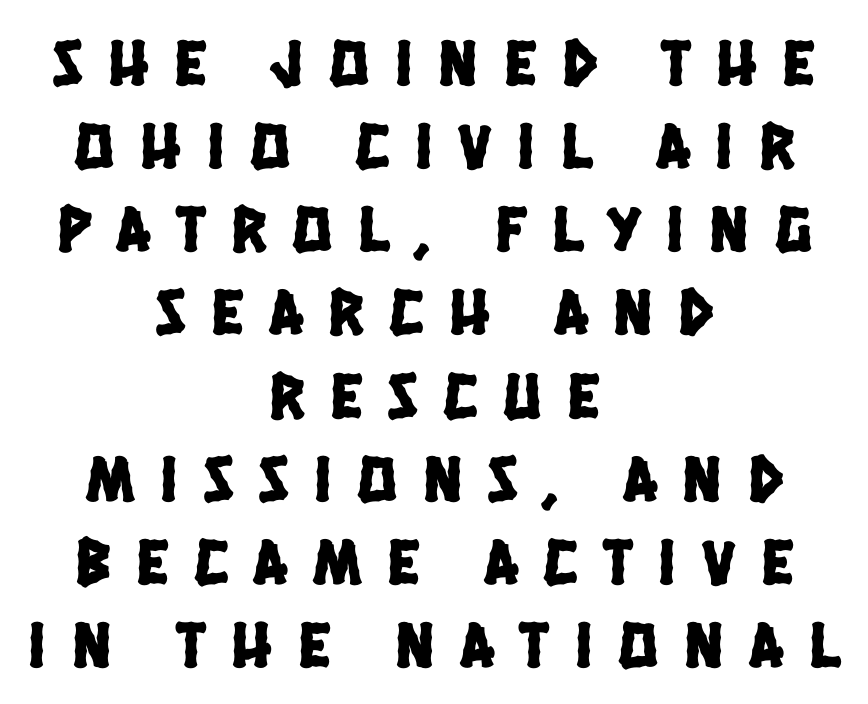
The letters advance in unequal steps, a hallmark of proportional type. Does the copy run flush right? No — it is centered line by line. Check under the words: just untouched page. Reading down the column, the eye jumps a familiar distance to each next line.
